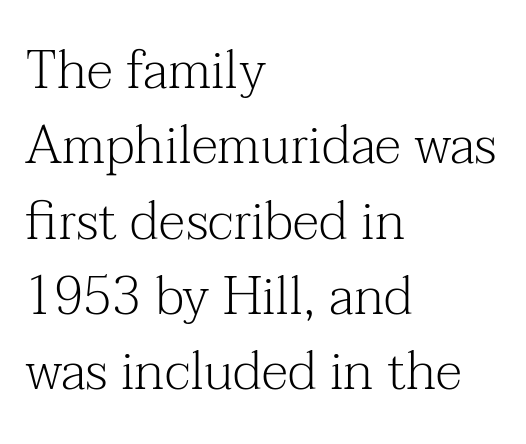
{"serif": "yes", "italic": "no", "bold": "no", "weight": "light", "width": "normal", "stroke_contrast": "medium", "x_height": "medium", "monospaced": "no", "underline": "no", "align": "left", "line_spacing": "normal", "line_spacing_ratio": 1.42, "letter_spacing": "normal", "letter_spacing_em": 0.0, "glyph_px": 53}
